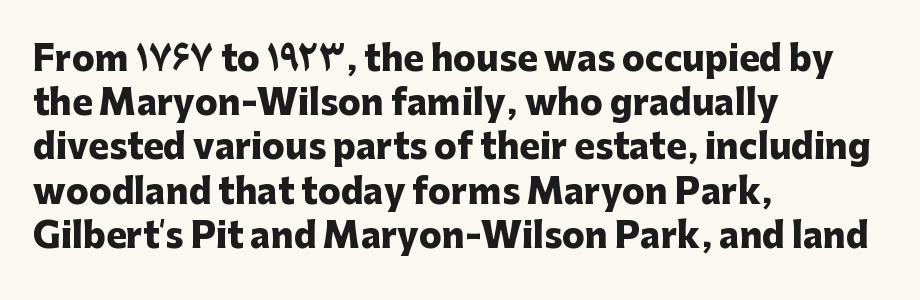
Q: Is the text bold? A: Yes.
Q: Is the text italic (slanted)? A: No, it is upright.
Q: Is the typeface a serif or a sans-serif typeface? A: Sans-serif.
Q: Is the text underlined? A: No.
Q: How is the paragraph aligned? A: Left-aligned.
Q: Is the spacing between letters normal or unusually wide? A: Normal.
Q: Is the spacing between lines tight, normal or loose? A: Normal.
Q: Width (condensed, normal, or wide)? A: Normal.
Q: Stroke contrast? A: Low.
Q: x-height? A: Medium.
Q: Monospaced? A: No.
